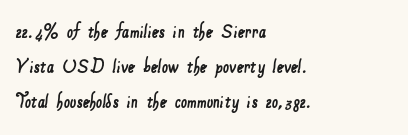
{"underline": "no", "align": "left", "line_spacing": "normal", "line_spacing_ratio": 1.58, "letter_spacing": "normal", "letter_spacing_em": 0.0, "glyph_px": 22}
